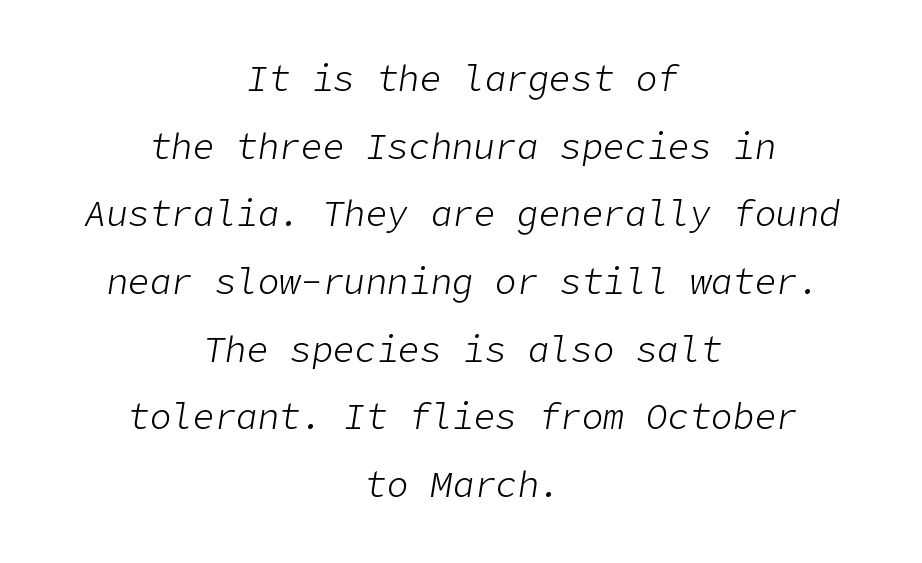
The image shows 36 px light type, italic (leaning right); set centered, line spacing 1.88x, normal letter spacing, not underlined; low stroke contrast and a medium x-height.
